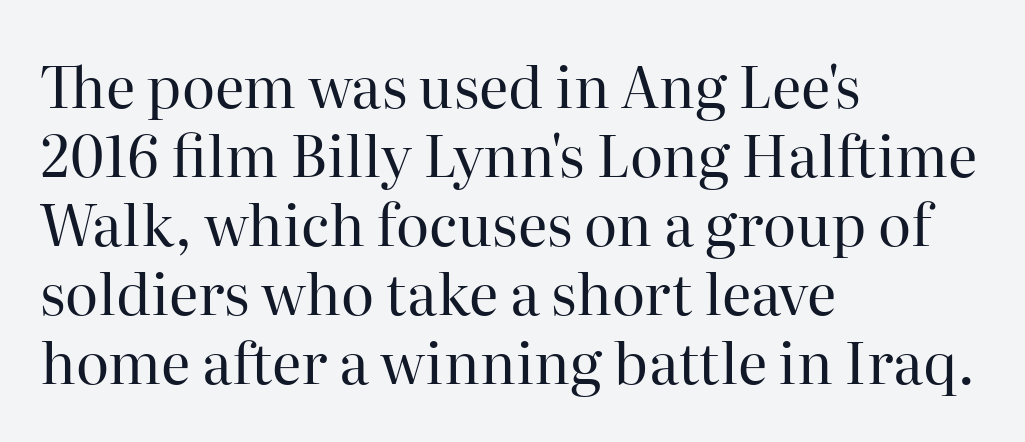
The image shows 57 px regular-weight serif type, upright; set left-aligned, line spacing 1.21x, normal letter spacing, not underlined; high stroke contrast and a medium x-height.
